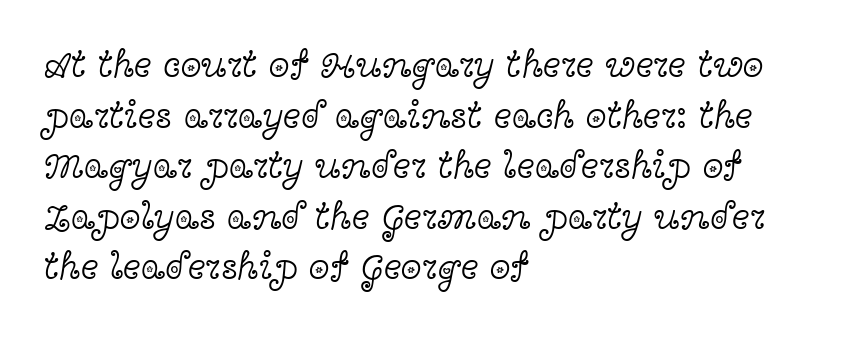
Rendered with straight, roman letterforms. Counters stay open thanks to moderate or lighter strokes. Yep, those are serifs on the letters. Regular leading.
